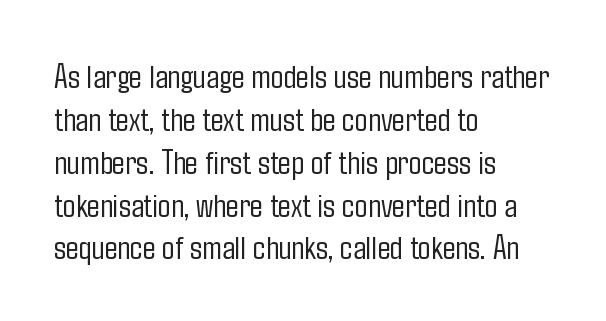
The image shows 34 px light, condensed sans-serif type, upright; set left-aligned, normal line spacing (1.26x), normal letter spacing, not underlined; low stroke contrast and a medium x-height.
